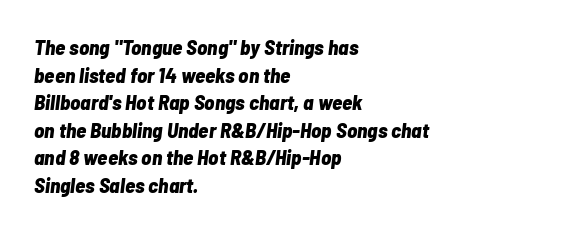
Q: Is the text bold? A: Yes.
Q: Is the text italic (slanted)? A: Yes, it leans right by about 7 degrees.
Q: Is the text underlined? A: No.
Q: How is the paragraph aligned? A: Left-aligned.
Q: Is the spacing between letters normal or unusually wide? A: Normal.
Q: Is the spacing between lines tight, normal or loose? A: Normal.
